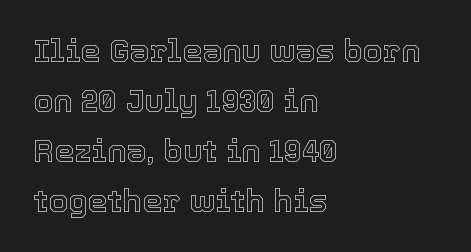
Evenly set lines give the paragraph a standard silhouette. The strip under each line holds only bare page. Every stem runs plumb, perpendicular to the baseline. Note the varied advance widths — an 'i' is clearly narrower than an 'm'. Spacing between characters is what you'd get straight out of the box. The typesetter chose a ragged-right arrangement here.
